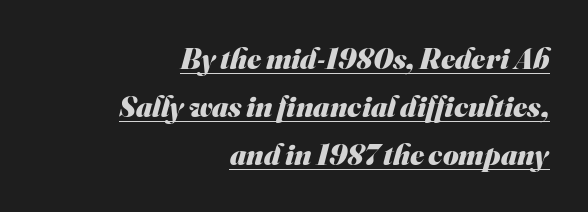
This block has exactly the height ordinary leading produces. Character widths vary here, with narrow letters taking less room than wide ones. One-word summary of the alignment: right. Font category for this specimen: sans-serif.
